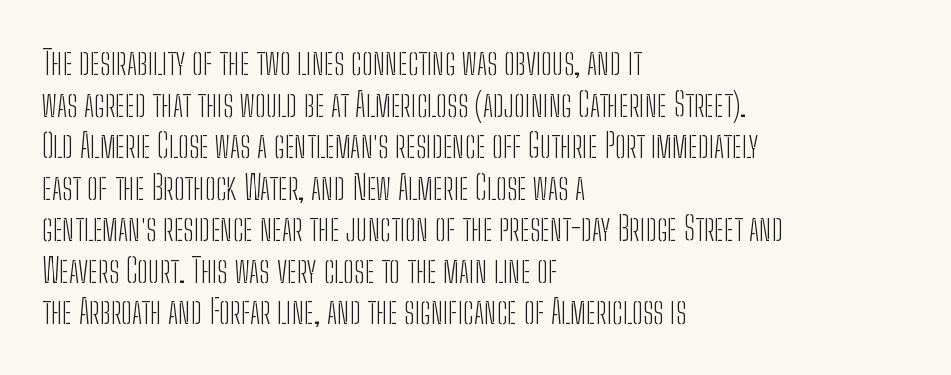
The image shows 33 px light, condensed sans-serif type, upright; set left-aligned, normal line spacing (1.26x), normal letter spacing, not underlined; low stroke contrast and a medium x-height.
